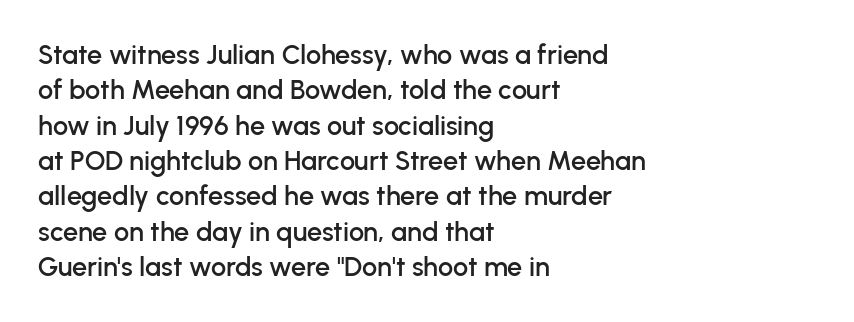
The image shows 27 px text type, upright; set left-aligned, normal line spacing (1.31x), normal letter spacing, not underlined.
